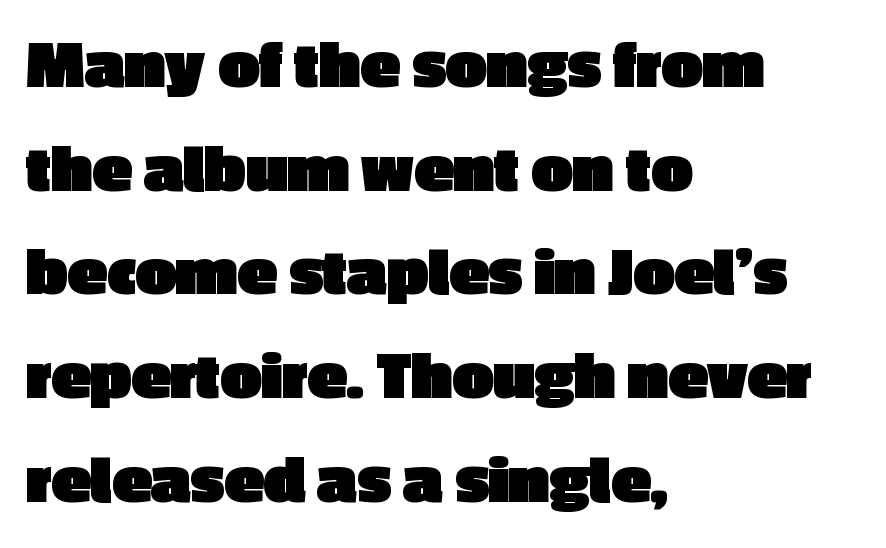
The image shows 72 px heavy sans-serif type, upright; set left-aligned, normal line spacing (1.44x), normal letter spacing, not underlined; a medium x-height.
